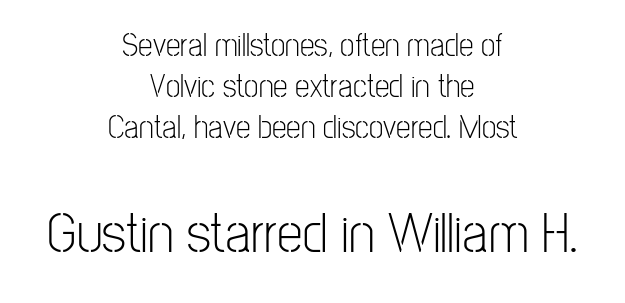
The image shows 58 px light, condensed sans-serif type, upright; set centered, normal line spacing (1.25x), normal letter spacing, not underlined; the second (bottom) block is 1.76x larger; low stroke contrast and a medium x-height.
